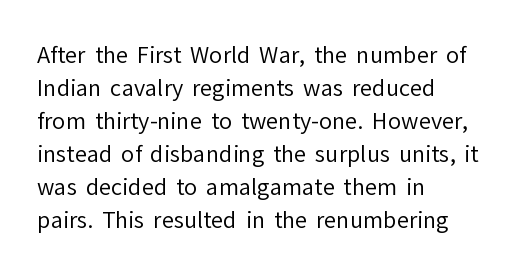
In terms of leading, this rendering sits right in the middle. Quick note: not italic, upright. Stems here are at most as thick as an everyday book face. Letter spacing: default.
